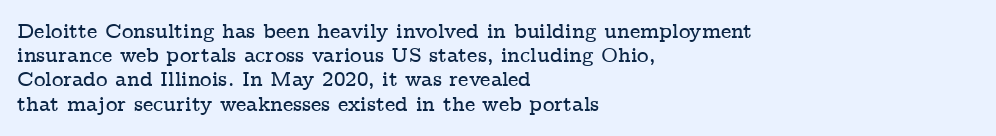
{"italic": "no", "underline": "no", "align": "left", "line_spacing_ratio": 1.21, "letter_spacing": "normal", "letter_spacing_em": 0.0, "glyph_px": 20}
